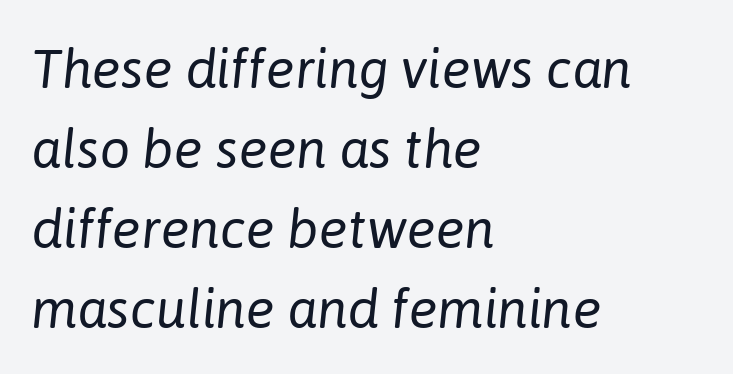
{"italic": "yes", "lean": "right", "slant_degrees": 6, "bold": "no", "weight": "regular", "width": "normal", "stroke_contrast": "low", "x_height": "medium", "monospaced": "no", "underline": "no", "align": "left", "line_spacing": "normal", "line_spacing_ratio": 1.48, "letter_spacing": "normal", "letter_spacing_em": 0.0, "glyph_px": 54}
